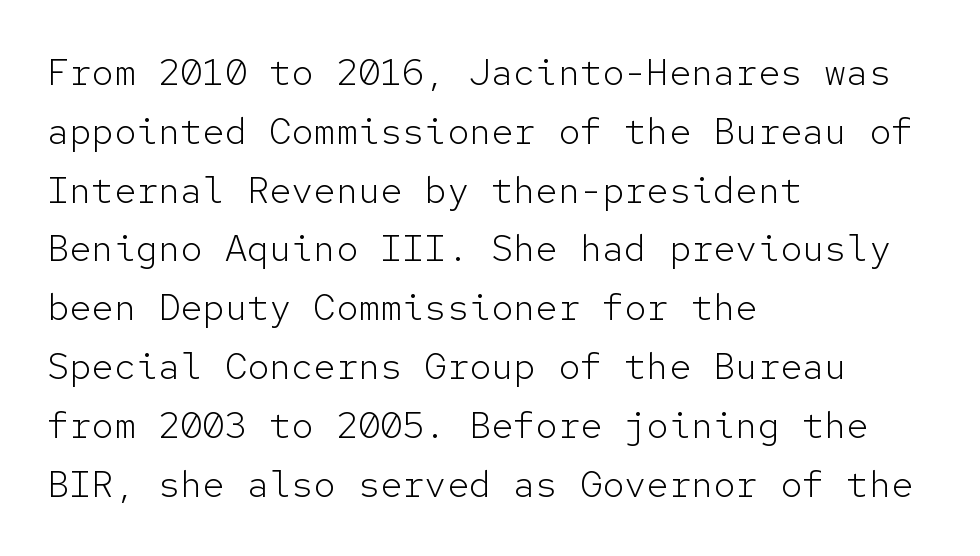
Q: Is the text bold? A: No.
Q: Is the text italic (slanted)? A: No, it is upright.
Q: Is the typeface a serif or a sans-serif typeface? A: Sans-serif.
Q: Is the text underlined? A: No.
Q: How is the paragraph aligned? A: Left-aligned.
Q: Is the spacing between letters normal or unusually wide? A: Normal.
Q: Is the spacing between lines tight, normal or loose? A: Normal.
Q: Width (condensed, normal, or wide)? A: Normal.
Q: Stroke contrast? A: Low.
Q: x-height? A: Medium.
Q: Monospaced? A: Yes.
